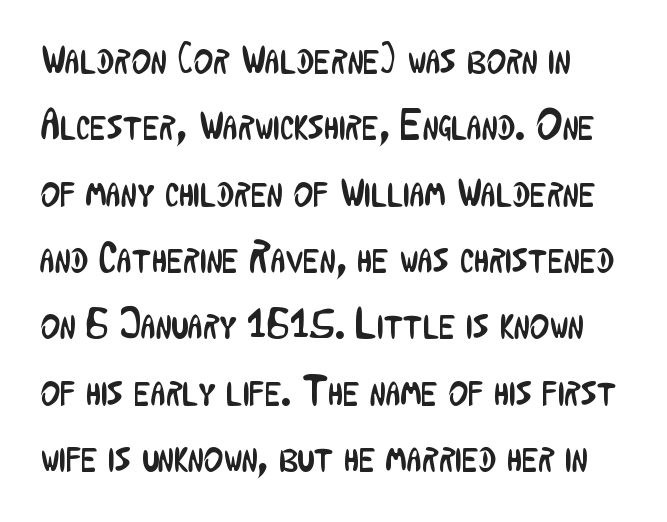
Default kerning and tracking; the words read as compact shapes. Every character sits straight up, as roman type does. The space directly below the letters is spotless. Heft: none added — not bold. A typesetter would call this proportional, since set widths differ per character.
